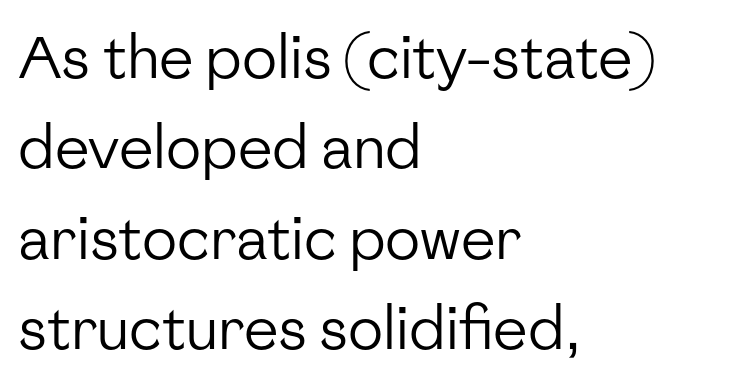
{"serif": "no", "italic": "no", "bold": "no", "weight": "regular", "width": "normal", "stroke_contrast": "low", "x_height": "medium", "monospaced": "no", "underline": "no", "align": "left", "line_spacing": "normal", "line_spacing_ratio": 1.56, "letter_spacing": "normal", "letter_spacing_em": 0.0, "glyph_px": 58}
